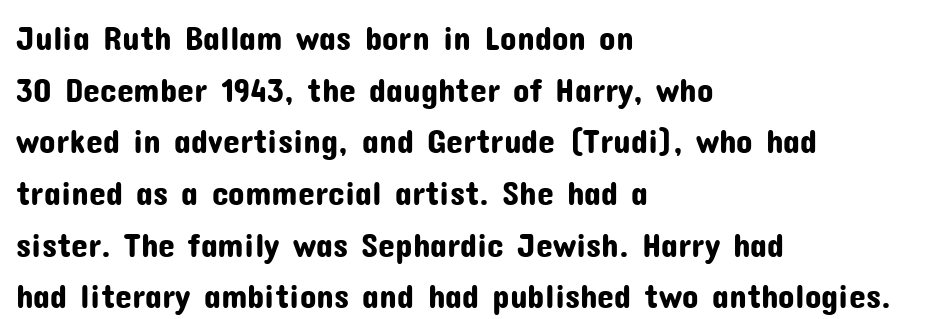
{"serif": "no", "italic": "no", "width": "normal", "stroke_contrast": "low", "x_height": "medium", "monospaced": "no", "underline": "no", "align": "left", "line_spacing": "normal", "line_spacing_ratio": 1.52, "letter_spacing": "normal", "letter_spacing_em": 0.0, "glyph_px": 34}
